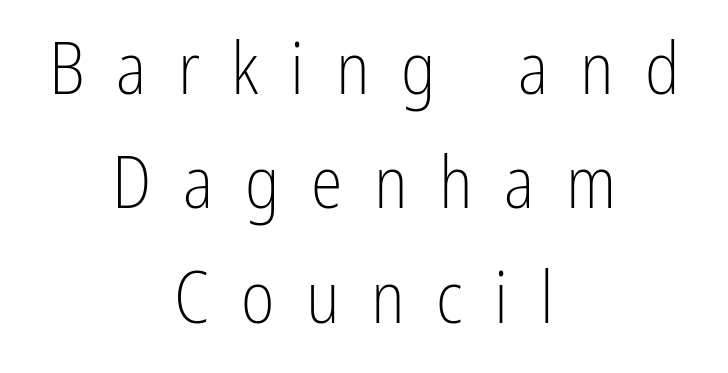
{"serif": "no", "italic": "no", "bold": "no", "weight": "light", "width": "condensed", "stroke_contrast": "low", "x_height": "medium", "monospaced": "no", "underline": "no", "align": "center", "line_spacing": "normal", "line_spacing_ratio": 1.59, "letter_spacing": "wide", "letter_spacing_em": 0.44, "glyph_px": 72}
